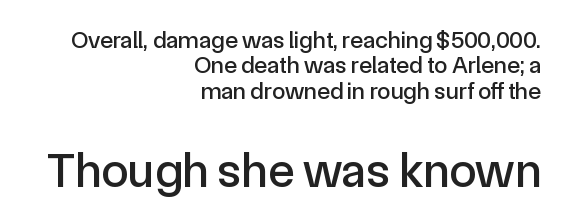
{"serif": "no", "italic": "no", "width": "normal", "x_height": "medium", "monospaced": "no", "underline": "no", "align": "right", "line_spacing": "tight", "line_spacing_ratio": 1.06, "letter_spacing": "normal", "letter_spacing_em": 0.0, "larger_block": "second", "size_ratio": 2.04, "glyph_px": 49}
